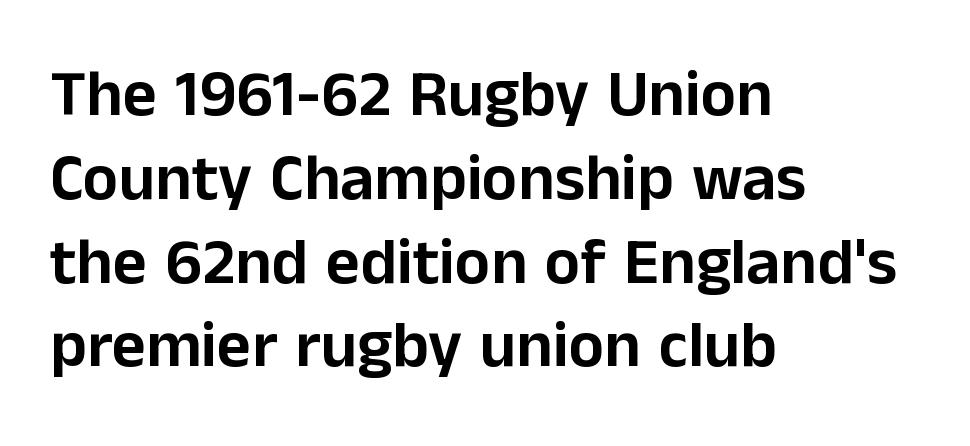
The image shows 66 px sans-serif type, upright; set left-aligned, normal line spacing (1.27x), normal letter spacing, not underlined; low stroke contrast and a medium x-height.
